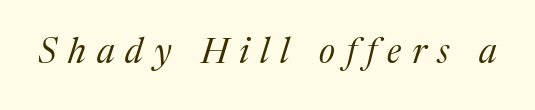
The image shows 35 px regular-weight serif type, italic (leaning right); set unusually wide letter spacing (+0.31 em), not underlined; medium stroke contrast and a medium x-height.
